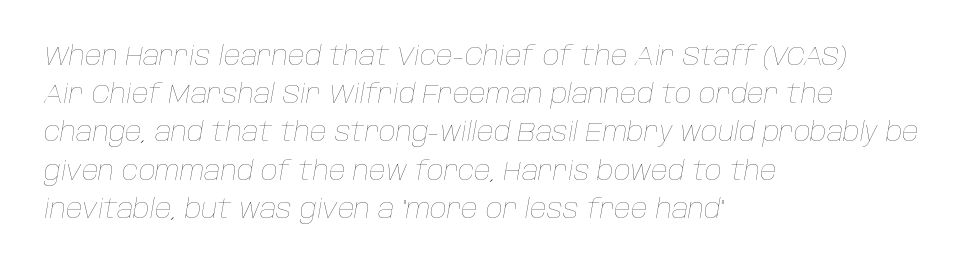
The face used here is rendered with its standard letterfit. Clear beneath every line of the passage. Quick note: interline space is typical. If you drew a ruler down the left edge, every line would touch it. No letter is thick-stroked: the sample isn't bold.
